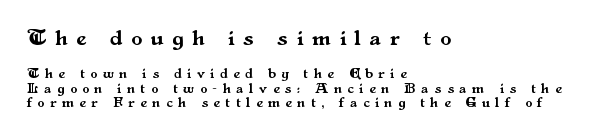
Q: Is the text italic (slanted)? A: No, it is upright.
Q: Is the text underlined? A: No.
Q: How is the paragraph aligned? A: Left-aligned.
Q: Is the spacing between letters normal or unusually wide? A: Unusually wide.
Q: Is the spacing between lines tight, normal or loose? A: Tight.
Q: Which block of text is set in a larger size, the first (top) or the second (bottom)? A: The first (top) one.
